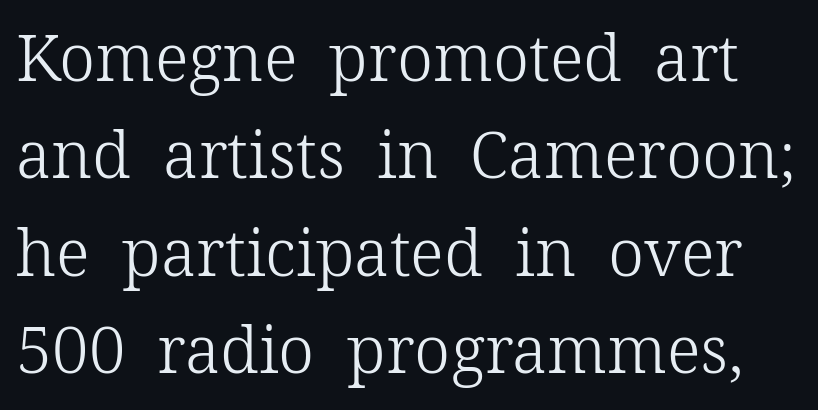
Q: Is the text bold? A: No.
Q: Is the text italic (slanted)? A: No, it is upright.
Q: Is the typeface a serif or a sans-serif typeface? A: Serif.
Q: Is the text underlined? A: No.
Q: Is the spacing between letters normal or unusually wide? A: Normal.
Q: Is the spacing between lines tight, normal or loose? A: Normal.
Q: Width (condensed, normal, or wide)? A: Normal.
Q: Stroke contrast? A: Low.
Q: x-height? A: Medium.
Q: Monospaced? A: No.
